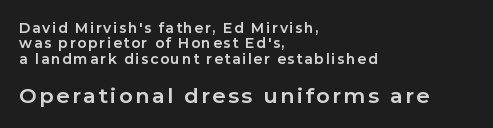
Q: Is the text bold? A: Yes.
Q: Is the text italic (slanted)? A: No, it is upright.
Q: Is the text underlined? A: No.
Q: How is the paragraph aligned? A: Left-aligned.
Q: Is the spacing between lines tight, normal or loose? A: Tight.
Q: Which block of text is set in a larger size, the first (top) or the second (bottom)? A: The second (bottom) one.
